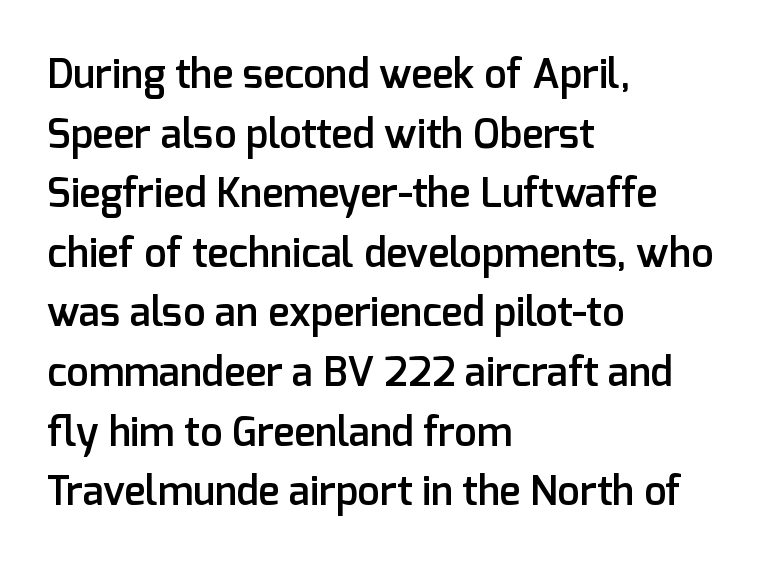
One-word summary of the alignment: left. A typesetter would label this face a sans. Does extra space separate the letters? No, they use regular spacing. Emphasis by weight is partial: semibold. How would I describe the line gaps? Plain and ordinary.
